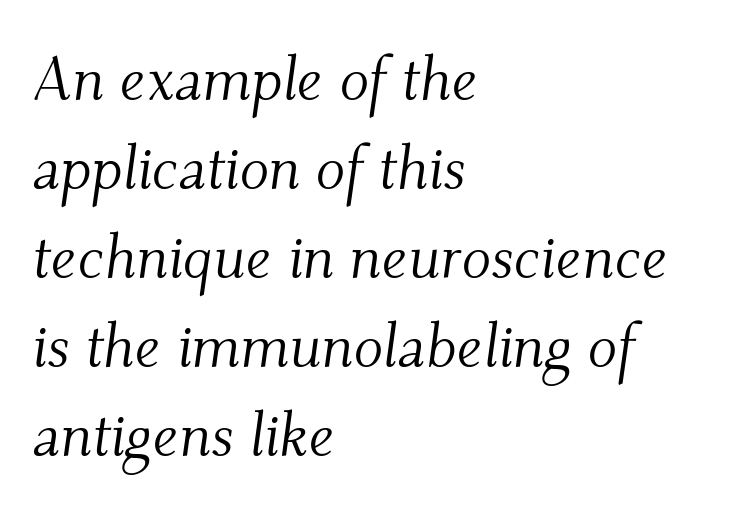
The image shows 61 px light serif type, italic (leaning right); set left-aligned, normal line spacing (1.46x), normal letter spacing, not underlined; medium stroke contrast and a small x-height.
